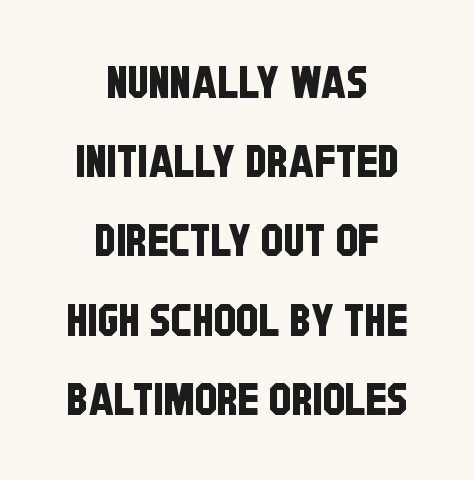
{"serif": "no", "width": "condensed", "stroke_contrast": "low", "x_height": "large", "monospaced": "no", "underline": "no", "align": "center", "line_spacing_ratio": 1.76, "letter_spacing": "normal", "letter_spacing_em": 0.0, "glyph_px": 45}
